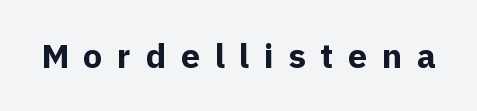
Q: Is the text bold? A: Yes.
Q: Is the text italic (slanted)? A: No, it is upright.
Q: Is the typeface a serif or a sans-serif typeface? A: Sans-serif.
Q: Is the text underlined? A: No.
Q: Is the spacing between letters normal or unusually wide? A: Unusually wide.
Q: Width (condensed, normal, or wide)? A: Normal.
Q: x-height? A: Medium.
Q: Monospaced? A: No.
